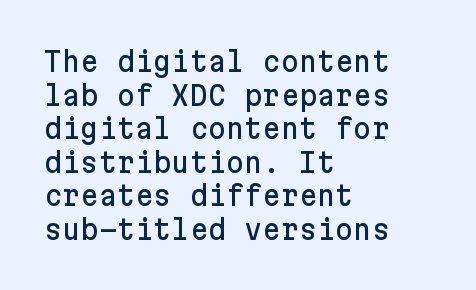
Examine the stroke ends and you'll find no serifs. Alignment: flush left. The passage shown has conventional tracking throughout. This rendering features lettering with no underline. In terms of posture, this sample is upright.
